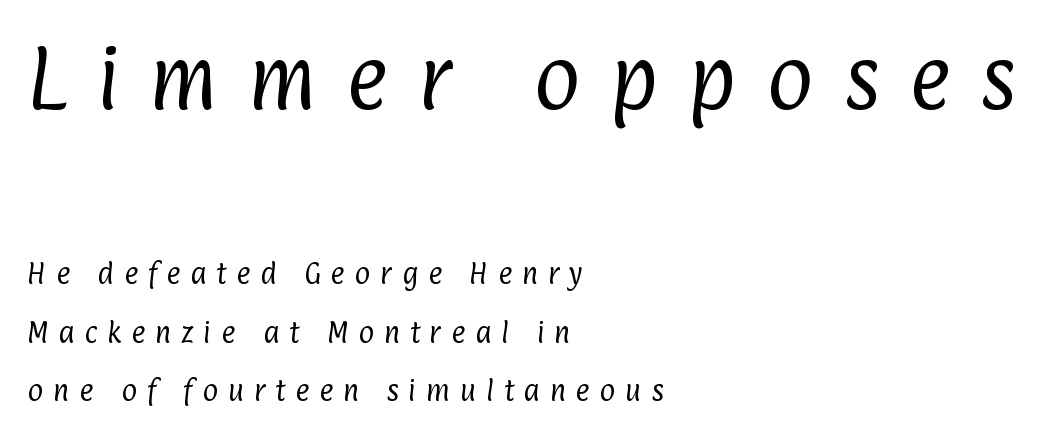
The image shows 71 px regular-weight, condensed sans-serif type; set left-aligned, loose line spacing (2.43x), unusually wide letter spacing (+0.41 em), not underlined; the first (top) block is 2.96x larger; low stroke contrast and a medium x-height.
